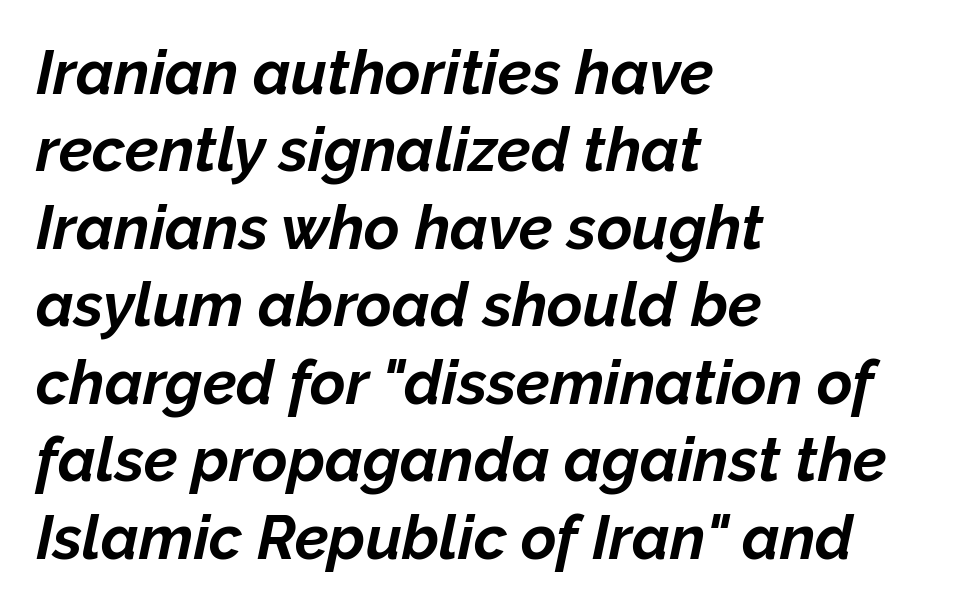
{"italic": "yes", "lean": "right", "slant_degrees": 12, "bold": "yes", "weight": "bold", "width": "normal", "stroke_contrast": "low", "x_height": "medium", "monospaced": "no", "underline": "no", "align": "left", "line_spacing": "normal", "line_spacing_ratio": 1.27, "letter_spacing": "normal", "letter_spacing_em": 0.0, "glyph_px": 61}
